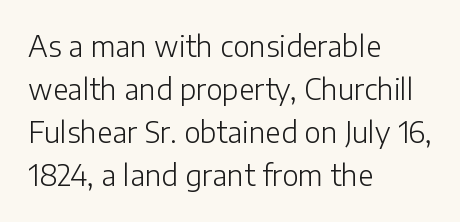
Designer's note — italics off, roman on. Is the letter spacing exaggerated? No — it looks like the ordinary default. The paragraph shown leans on its left margin. Underlining? Definitely not there. Proportional: the letters do not fall into vertical columns. In terms of letterform style, serifs are entirely absent.
